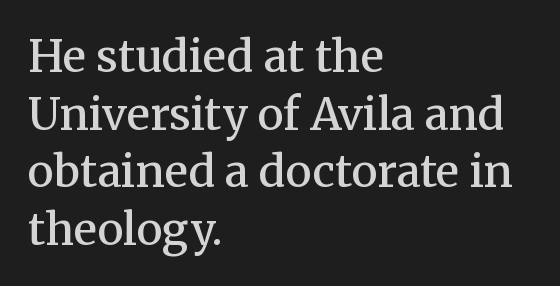
Q: Is the text bold? A: Semi-bold.
Q: Is the text italic (slanted)? A: No, it is upright.
Q: Is the typeface a serif or a sans-serif typeface? A: Serif.
Q: Is the text underlined? A: No.
Q: How is the paragraph aligned? A: Left-aligned.
Q: Is the spacing between letters normal or unusually wide? A: Normal.
Q: Is the spacing between lines tight, normal or loose? A: Normal.
Q: Width (condensed, normal, or wide)? A: Normal.
Q: Stroke contrast? A: Medium.
Q: x-height? A: Medium.
Q: Monospaced? A: No.
